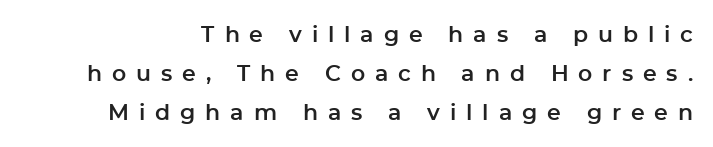
The image shows 22 px text type, upright; set line spacing 1.78x, unusually wide letter spacing (+0.45 em), not underlined.
